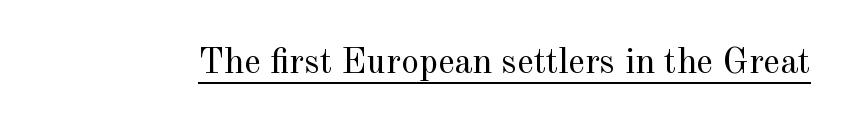
{"serif": "yes", "italic": "no", "bold": "no", "weight": "regular", "width": "normal", "x_height": "small", "monospaced": "no", "underline": "yes", "letter_spacing": "normal", "letter_spacing_em": 0.0, "glyph_px": 36}
